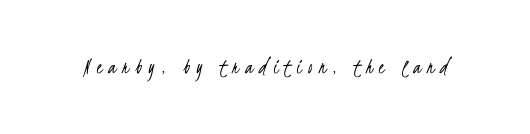
Summary of weight: not heavy and not bold. Underlining? Definitely not there. Students, note that the glyphs here are deliberately spaced far apart.
